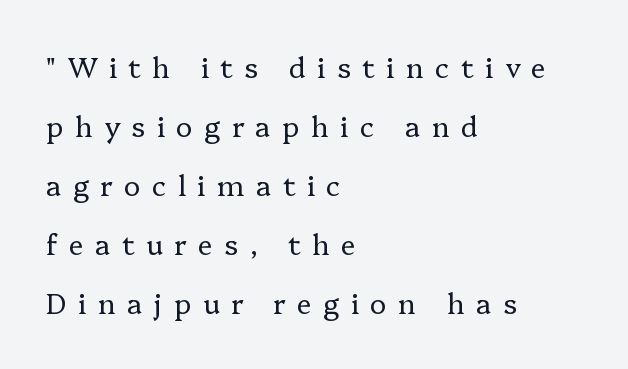
The vertical gap from one line to the next is large. The strokes carry an ordinary text weight at most. The letters carry serifs — small finishing strokes at the ends of their stems. Here the glyphs are tracked loosely, breaking word shapes into spaced letters. Clear beneath every line of the passage. If you drew a line through each stem, it would be perfectly vertical.
